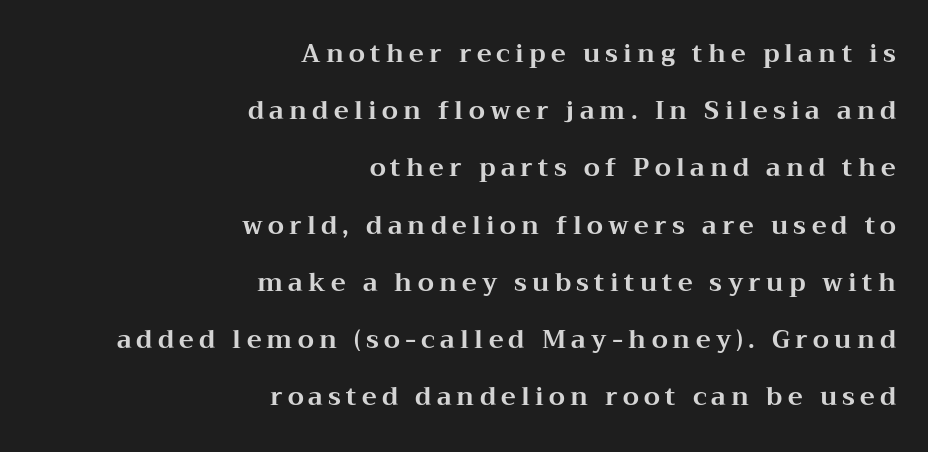
{"italic": "no", "bold": "yes", "underline": "no", "align": "right", "line_spacing": "loose", "line_spacing_ratio": 2.29, "letter_spacing": "wide", "letter_spacing_em": 0.21, "glyph_px": 25}
